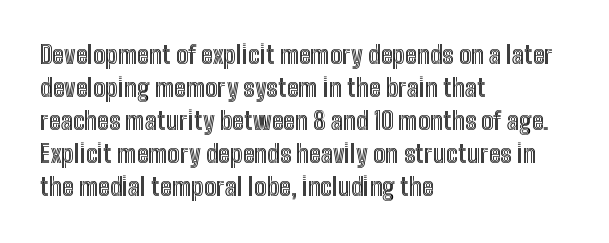
The lines are quadded left. Does extra space separate the letters? No, they use regular spacing. Tall strokes in this sample are plumb rather than angled. Notice how descenders clear the ascenders below comfortably — that's standard leading. This rendering features lettering with no underline.
